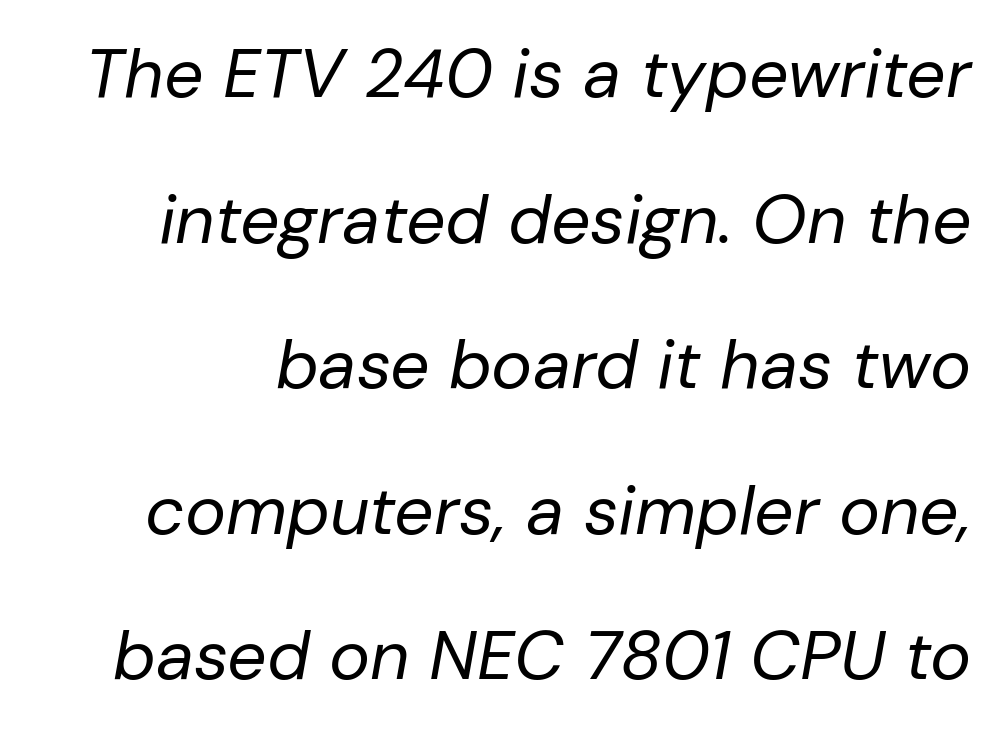
The strokes are not fattened; the text isn't bold. Airy leading. When letters slant like this, we call the style italic. The letters advance in unequal steps, a hallmark of proportional type. Spacing between characters is what you'd get straight out of the box.
